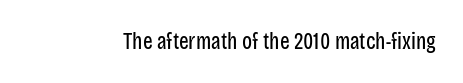
Q: Is the text bold? A: No.
Q: Is the text italic (slanted)? A: No, it is upright.
Q: Is the text underlined? A: No.
Q: Is the spacing between letters normal or unusually wide? A: Normal.
